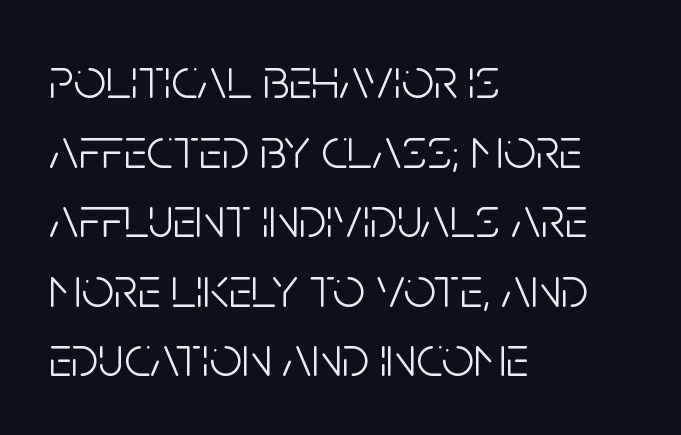
Think of a printed novel: that variable character pitch is what you see here. Caption: face not bold, strokes unweighted. Any mark beneath the type? The region is blank. The passage shown has conventional tracking throughout. I'd call this a sans setting — the letters go barefoot. Compared with a centered layout, this one pins lines to the left instead.
